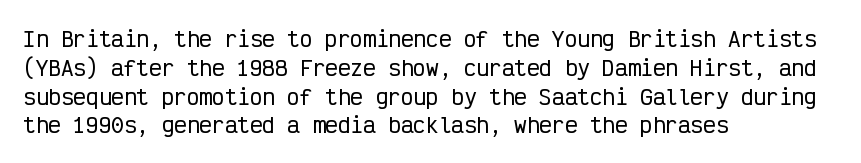
The compositor pushed each line to the left boundary. The strip under each line holds only bare page. When letters stand straight like this, we call the style roman or upright. Letter spacing: default. In terms of leading, this rendering sits right in the middle.
